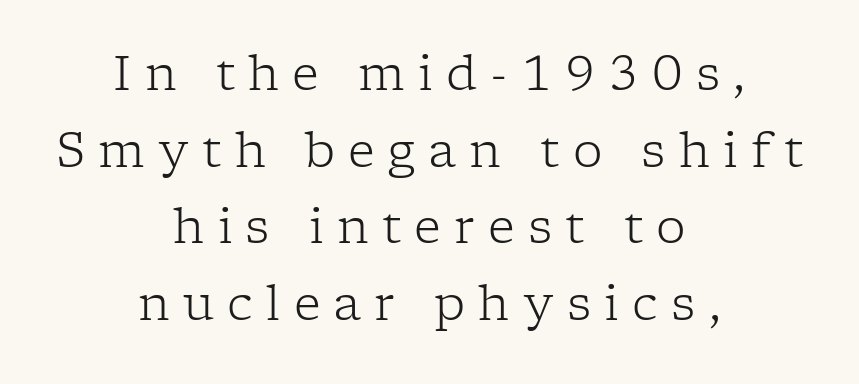
{"serif": "yes", "italic": "no", "bold": "no", "weight": "light", "width": "normal", "stroke_contrast": "low", "x_height": "medium", "monospaced": "no", "underline": "no", "align": "center", "line_spacing": "normal", "line_spacing_ratio": 1.63, "letter_spacing": "wide", "letter_spacing_em": 0.28, "glyph_px": 47}
